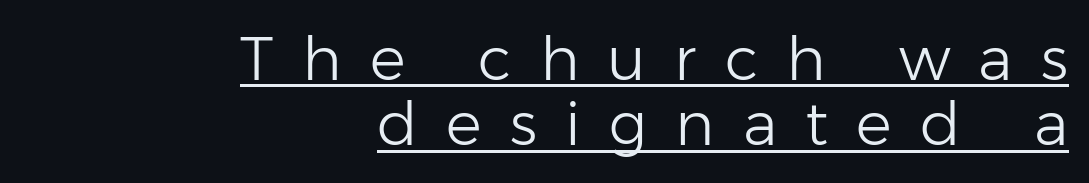
Q: Is the text bold? A: No.
Q: Is the text italic (slanted)? A: No, it is upright.
Q: Is the typeface a serif or a sans-serif typeface? A: Sans-serif.
Q: Is the text underlined? A: Yes.
Q: How is the paragraph aligned? A: Right-aligned.
Q: Is the spacing between letters normal or unusually wide? A: Unusually wide.
Q: Is the spacing between lines tight, normal or loose? A: Tight.
Q: Width (condensed, normal, or wide)? A: Normal.
Q: Stroke contrast? A: Low.
Q: x-height? A: Medium.
Q: Monospaced? A: No.
